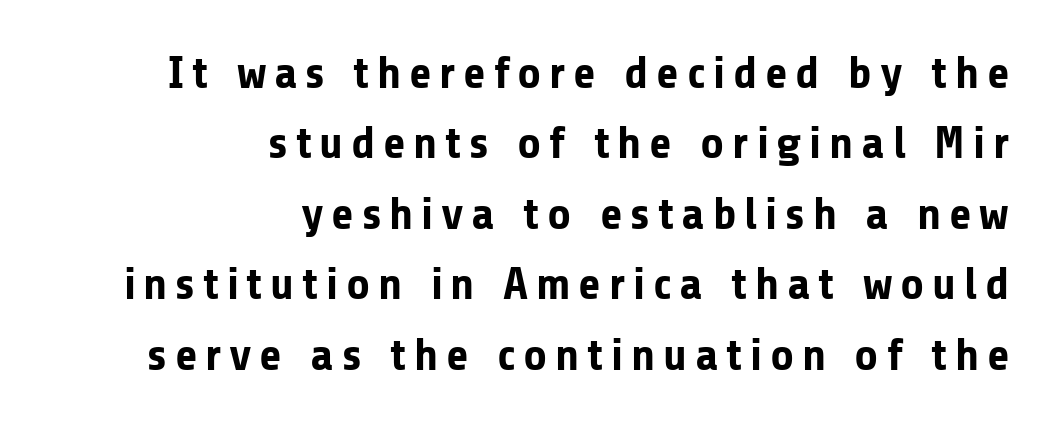
Type style note: lacks serifs. Nope, not italic — everything's standing straight. Character widths vary here, with narrow letters taking less room than wide ones. The gap between lines stays unmarked. Set as a true bold cut, around the 700 mark.
